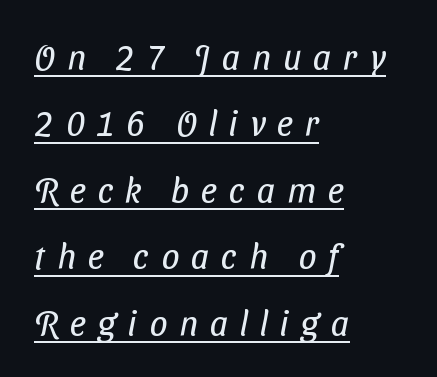
Q: Is the text bold? A: No.
Q: Is the typeface a serif or a sans-serif typeface? A: Sans-serif.
Q: Is the text underlined? A: Yes.
Q: How is the paragraph aligned? A: Left-aligned.
Q: Is the spacing between letters normal or unusually wide? A: Unusually wide.
Q: Is the spacing between lines tight, normal or loose? A: Loose.
Q: Width (condensed, normal, or wide)? A: Condensed.
Q: Stroke contrast? A: Low.
Q: x-height? A: Medium.
Q: Monospaced? A: No.
